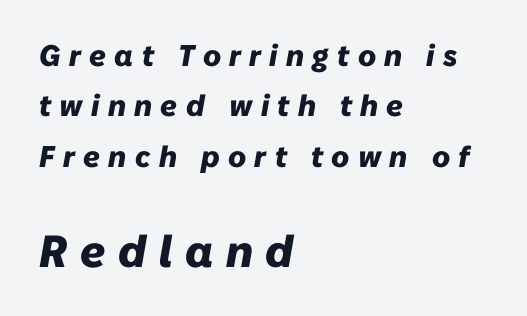
The image shows 45 px heavy type, italic (leaning right); set left-aligned, normal line spacing (1.68x), unusually wide letter spacing (+0.28 em), not underlined; the second (bottom) block is 1.5x larger; low stroke contrast and a medium x-height.
